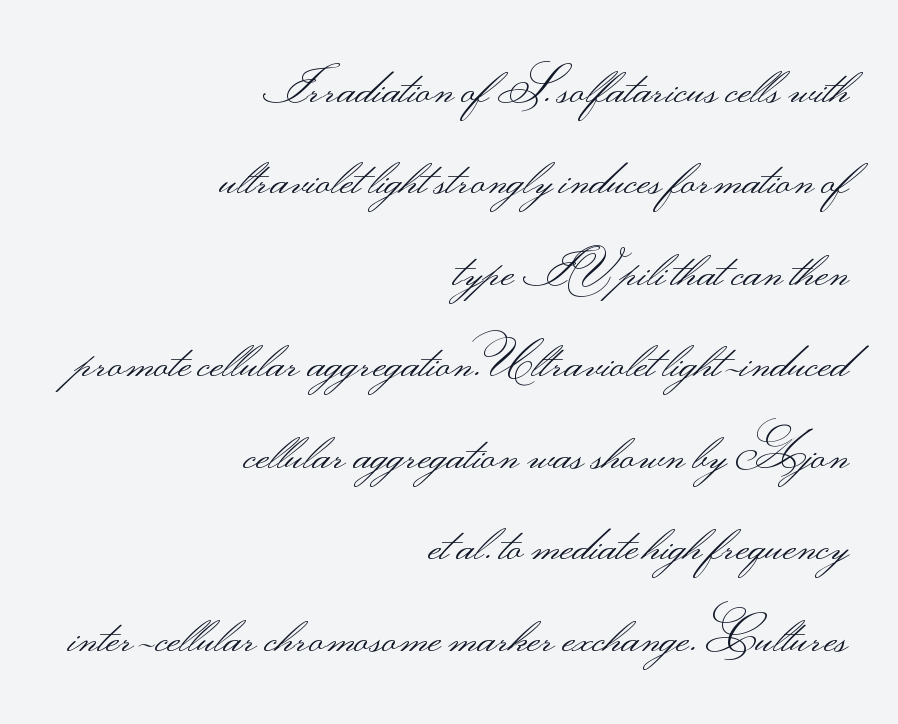
Q: Is the text bold? A: No.
Q: Is the text italic (slanted)? A: Yes.
Q: Is the typeface a serif or a sans-serif typeface? A: Sans-serif.
Q: Is the text underlined? A: No.
Q: How is the paragraph aligned? A: Right-aligned.
Q: Is the spacing between letters normal or unusually wide? A: Normal.
Q: Width (condensed, normal, or wide)? A: Wide.
Q: Stroke contrast? A: Medium.
Q: Monospaced? A: No.
